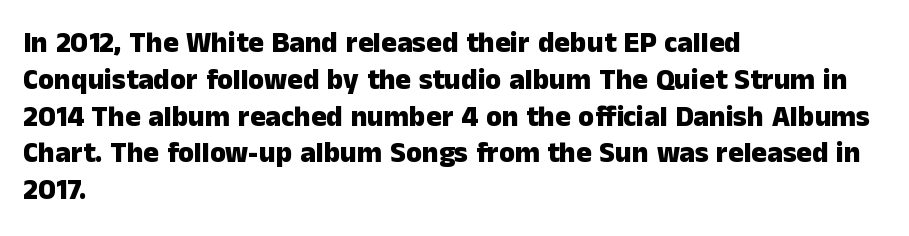
The image shows 29 px heavy sans-serif type, upright; set left-aligned, normal line spacing (1.27x), normal letter spacing, not underlined; low stroke contrast and a medium x-height.
